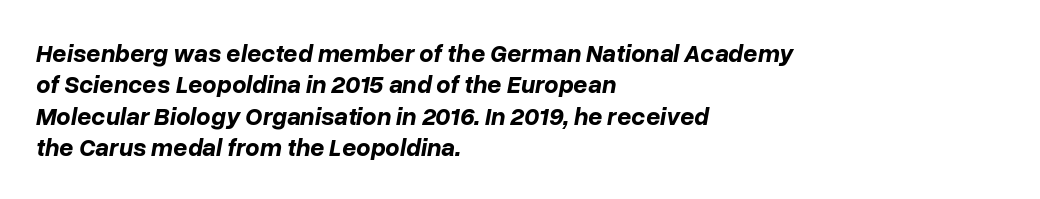
{"italic": "yes", "lean": "right", "slant_degrees": 10, "bold": "yes", "underline": "no", "align": "left", "line_spacing": "normal", "line_spacing_ratio": 1.26, "letter_spacing": "normal", "letter_spacing_em": 0.0, "glyph_px": 25}
